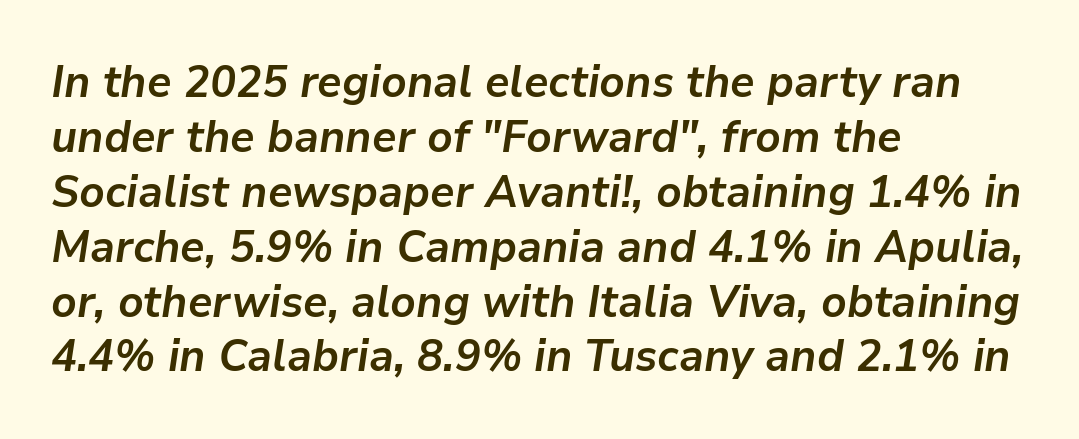
Typesetter's note: full bold, strokes at maximum text heaviness. The specimen reads as italic at a glance. Bare-footed words on every line. The lines are quadded left.
